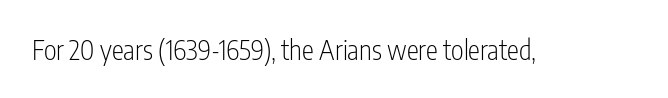
The image shows 27 px text type, upright; set normal letter spacing, not underlined.
